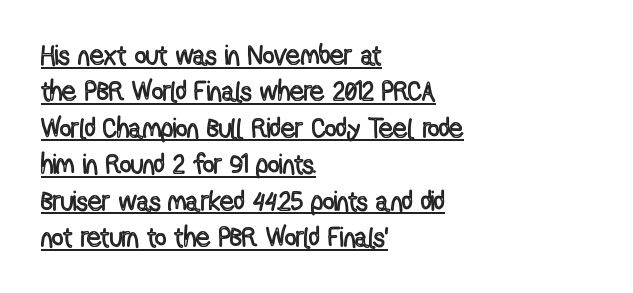
Q: Is the text italic (slanted)? A: No, it is upright.
Q: Is the text underlined? A: Yes.
Q: How is the paragraph aligned? A: Left-aligned.
Q: Is the spacing between letters normal or unusually wide? A: Normal.
Q: Is the spacing between lines tight, normal or loose? A: Normal.
Q: Width (condensed, normal, or wide)? A: Condensed.
Q: x-height? A: Medium.
Q: Monospaced? A: No.
